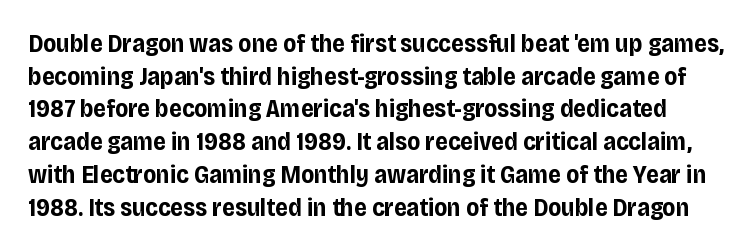
Underlining? Definitely not there. The letters are bold, with thick, heavy strokes. The axis of the letterforms is exactly vertical. Glyph-to-glyph distance matches everyday printed text. One glance says typical: line gaps are just what's usual.
